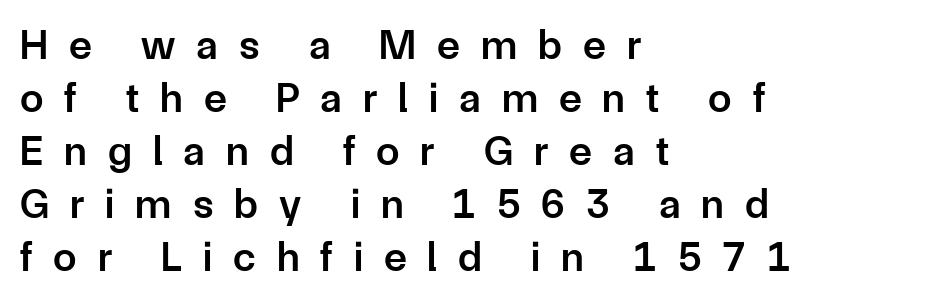
Q: Is the text bold? A: Semi-bold.
Q: Is the text italic (slanted)? A: No, it is upright.
Q: Is the typeface a serif or a sans-serif typeface? A: Sans-serif.
Q: Is the text underlined? A: No.
Q: How is the paragraph aligned? A: Left-aligned.
Q: Is the spacing between letters normal or unusually wide? A: Unusually wide.
Q: Is the spacing between lines tight, normal or loose? A: Normal.
Q: Width (condensed, normal, or wide)? A: Normal.
Q: Stroke contrast? A: Low.
Q: x-height? A: Medium.
Q: Monospaced? A: No.
